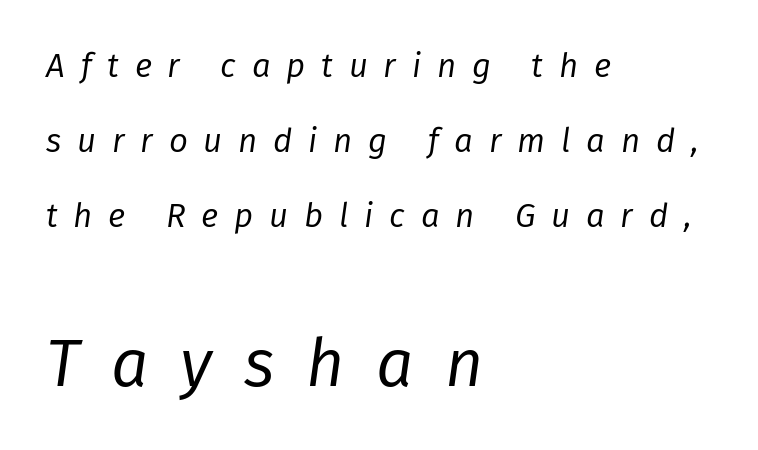
{"italic": "yes", "lean": "right", "slant_degrees": 8, "bold": "no", "weight": "regular", "width": "normal", "stroke_contrast": "low", "x_height": "medium", "monospaced": "no", "underline": "no", "align": "left", "line_spacing": "loose", "line_spacing_ratio": 2.27, "letter_spacing": "wide", "letter_spacing_em": 0.48, "larger_block": "second", "size_ratio": 2.0, "glyph_px": 66}
